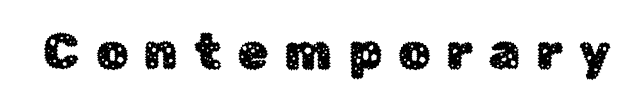
Unlike a traditional serif, this face leaves its strokes unadorned. The rendering uses natural spacing where letterforms have individual widths. The passage shown is not underscored anywhere. Characters follow at a spacing far wider than the type designer built in. Designer's note — italics off, roman on.
